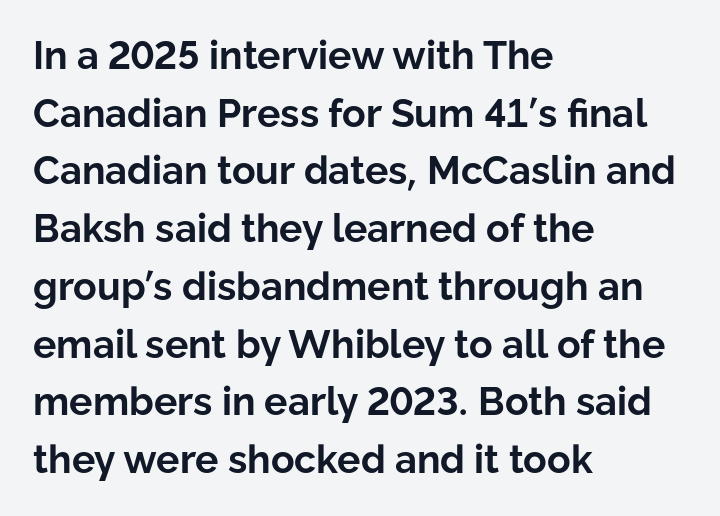
The image shows 39 px bold sans-serif type, upright; set left-aligned, normal line spacing (1.48x), normal letter spacing, not underlined; low stroke contrast and a medium x-height.
